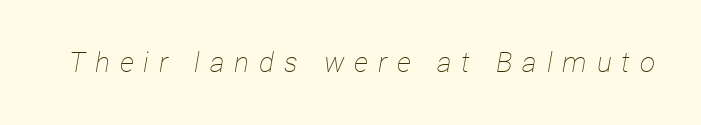
Bold? No — there's no thickening of the strokes. Descender tails drop into unmarked territory. The glyphs look as if they've been sheared to an angle. These lines are rendered in a variable-pitch font. Compared with typical body copy, the letter spacing here is much looser.
